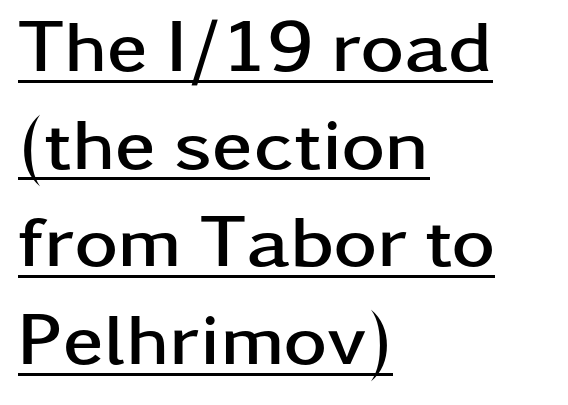
Q: Is the text bold? A: Yes.
Q: Is the text italic (slanted)? A: No, it is upright.
Q: Is the typeface a serif or a sans-serif typeface? A: Sans-serif.
Q: Is the text underlined? A: Yes.
Q: How is the paragraph aligned? A: Left-aligned.
Q: Is the spacing between letters normal or unusually wide? A: Normal.
Q: Is the spacing between lines tight, normal or loose? A: Normal.
Q: Width (condensed, normal, or wide)? A: Wide.
Q: Stroke contrast? A: Low.
Q: x-height? A: Medium.
Q: Monospaced? A: No.
